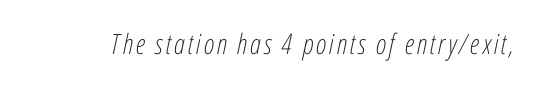
Q: Is the text bold? A: No.
Q: Is the text italic (slanted)? A: Yes, it leans right by about 12 degrees.
Q: Is the text underlined? A: No.
Q: Width (condensed, normal, or wide)? A: Condensed.
Q: Stroke contrast? A: Low.
Q: x-height? A: Medium.
Q: Monospaced? A: No.
